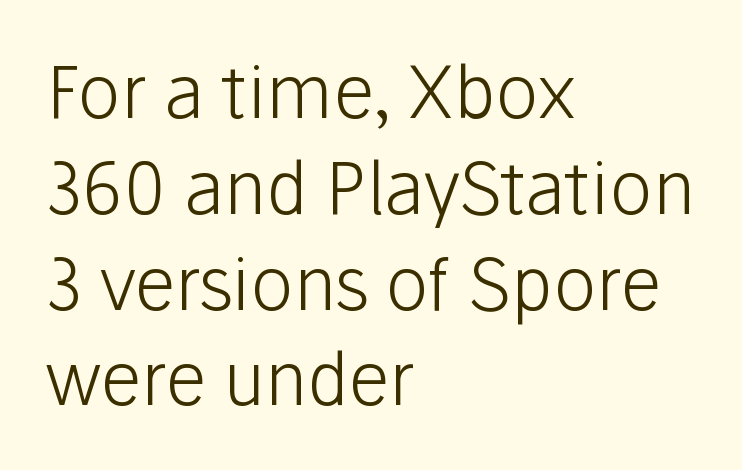
Observe the absence of serifs on each vertical stroke in this sample. The lettering stays uniformly vertical, giving the passage a roman look. Nobody drew a line under any word here. Whoever set this chose a conventional vertical rhythm. Does the copy run flush right? No — it runs flush left. Think standard paragraph weight, or any step lighter than that.
